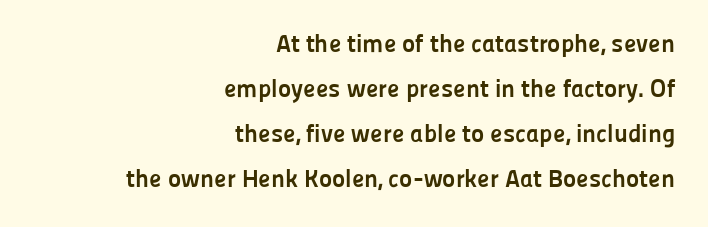
Q: Is the text bold? A: Yes.
Q: Is the text italic (slanted)? A: No, it is upright.
Q: Is the text underlined? A: No.
Q: How is the paragraph aligned? A: Right-aligned.
Q: Is the spacing between letters normal or unusually wide? A: Normal.
